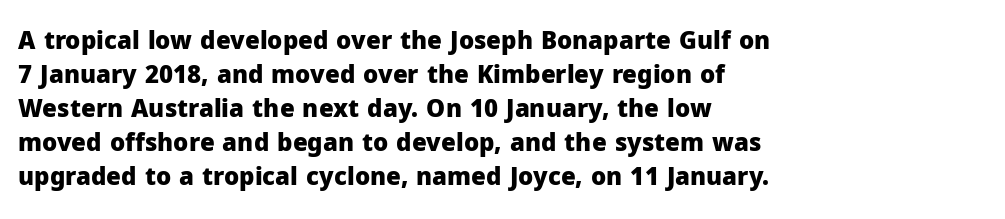
The passage shown stacks its lines at a standard gap. These lines keep a tight, regular rhythm from letter to letter. Descenders hang freely into open space. The sample has been set heavy, in full bold. Leftover space on each line is placed entirely after the last word. Nope, not italic — everything's standing straight.
